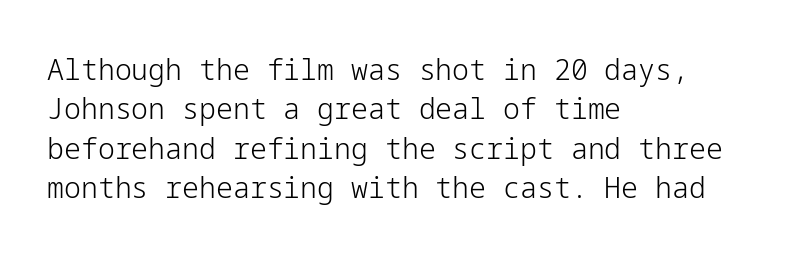
{"serif": "no", "italic": "no", "bold": "no", "weight": "light", "width": "normal", "stroke_contrast": "low", "x_height": "medium", "underline": "no", "align": "left", "line_spacing": "normal", "line_spacing_ratio": 1.31, "letter_spacing": "normal", "letter_spacing_em": 0.0, "glyph_px": 30}
